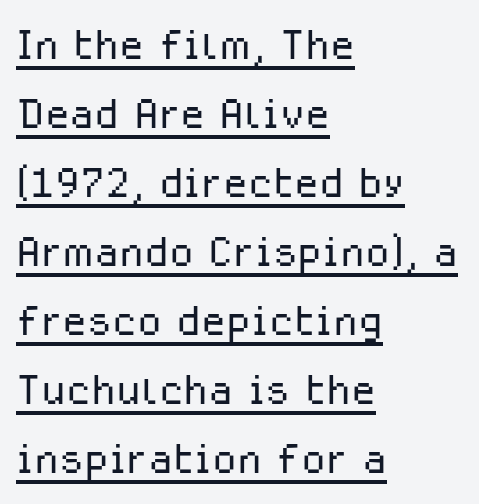
The image shows 57 px light sans-serif type, upright; set left-aligned, line spacing 1.21x, normal letter spacing, underlined; low stroke contrast and a medium x-height.
